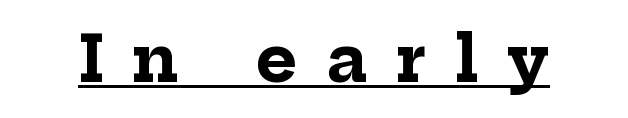
Heavy, bold letterforms. Someone cranked the tracking dial way up on this one. Check the space under the baseline: a stroke is drawn there. A typesetter would call this proportional, since set widths differ per character. Upright lettering throughout.
